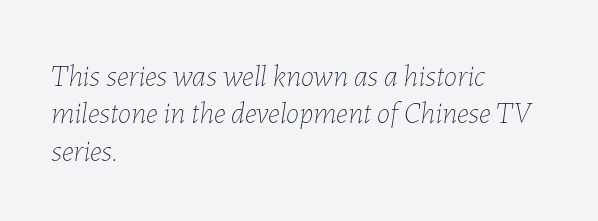
Q: Is the text bold? A: No.
Q: Is the text italic (slanted)? A: Yes, it leans right by about 7 degrees.
Q: Is the text underlined? A: No.
Q: How is the paragraph aligned? A: Left-aligned.
Q: Is the spacing between letters normal or unusually wide? A: Normal.
Q: Is the spacing between lines tight, normal or loose? A: Normal.
Q: Width (condensed, normal, or wide)? A: Normal.
Q: Stroke contrast? A: Low.
Q: x-height? A: Medium.
Q: Monospaced? A: No.
